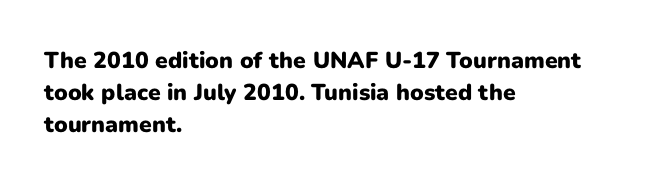
{"italic": "no", "bold": "yes", "underline": "no", "align": "left", "line_spacing": "normal", "line_spacing_ratio": 1.39, "letter_spacing": "normal", "letter_spacing_em": 0.0, "glyph_px": 23}
